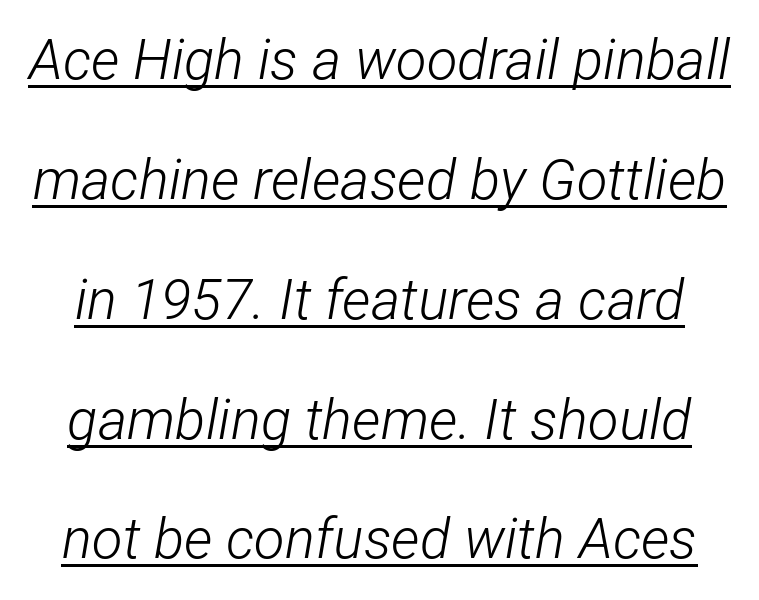
Q: Is the text bold? A: No.
Q: Is the text italic (slanted)? A: Yes, it leans right by about 12 degrees.
Q: Is the text underlined? A: Yes.
Q: Is the spacing between letters normal or unusually wide? A: Normal.
Q: Is the spacing between lines tight, normal or loose? A: Loose.
Q: Width (condensed, normal, or wide)? A: Condensed.
Q: Stroke contrast? A: Low.
Q: x-height? A: Medium.
Q: Monospaced? A: No.
